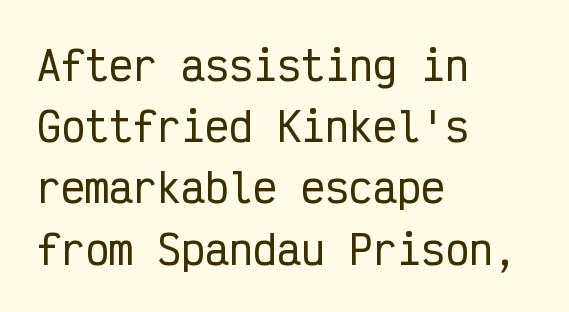
Short and long lines alike share a common starting point at left. You can tell from the bare stems that sans-serif type was used. Between one letter and the next there's only the usual sliver of space. Vertical spacing — default.
